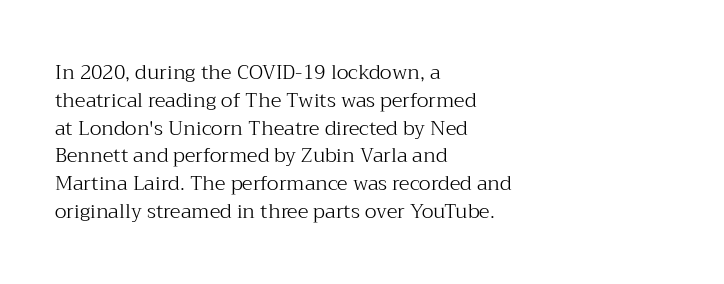
Nothing heavy about these letters — not bold at all. Compared with a centered layout, this one pins lines to the left instead. Spacing between characters is what you'd get straight out of the box. Posture: vertical. Anything drawn beneath the words? Only blank space.
